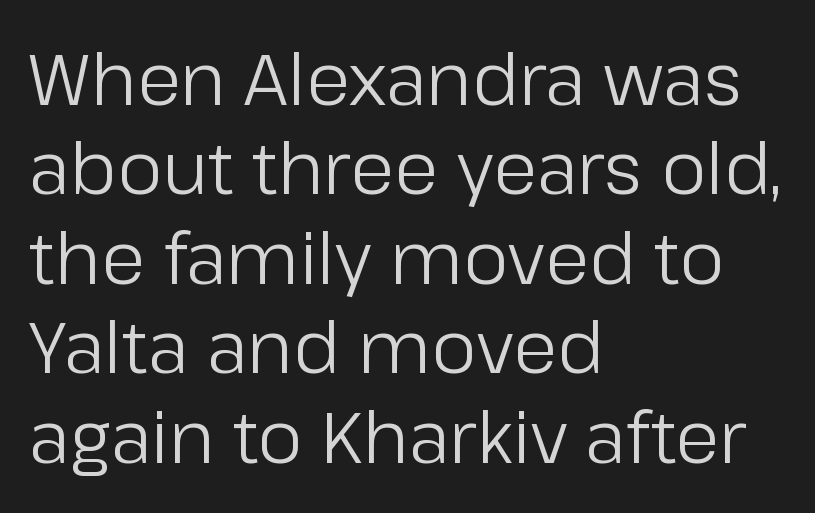
{"serif": "no", "italic": "no", "bold": "no", "weight": "regular", "width": "normal", "stroke_contrast": "low", "x_height": "medium", "monospaced": "no", "underline": "no", "align": "left", "line_spacing": "normal", "line_spacing_ratio": 1.26, "letter_spacing": "normal", "letter_spacing_em": 0.0, "glyph_px": 71}
